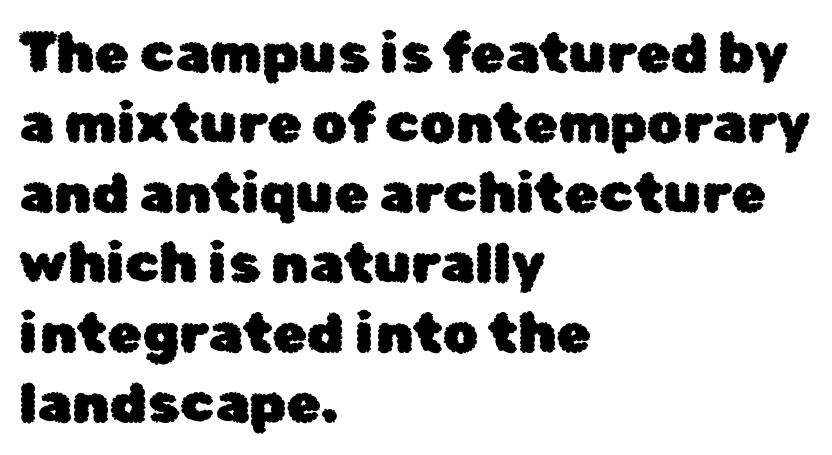
The image shows 56 px sans-serif type, upright; set left-aligned, normal line spacing (1.25x), normal letter spacing, not underlined; low stroke contrast and a medium x-height.
